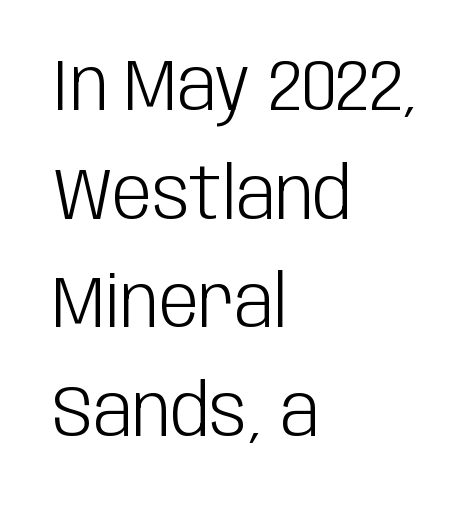
Nothing unusual about the tracking: characters are spaced as the font intends. The face used here is a sans, in the tradition of grotesques and geometrics. The string is rendered with underlining switched off. Is there any slant? The stems are plumb. Honestly, the row spacing looks completely unremarkable. Weight: in the light-to-regular range.
